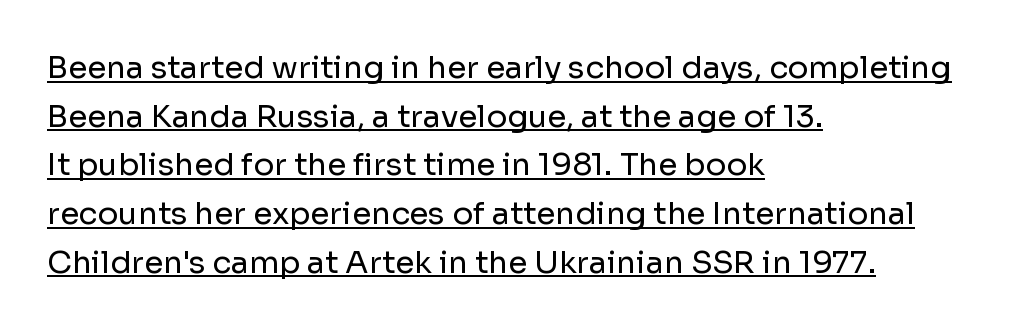
The image shows 31 px regular-weight sans-serif type, upright; set left-aligned, normal line spacing (1.57x), normal letter spacing, underlined; low stroke contrast and a medium x-height.
